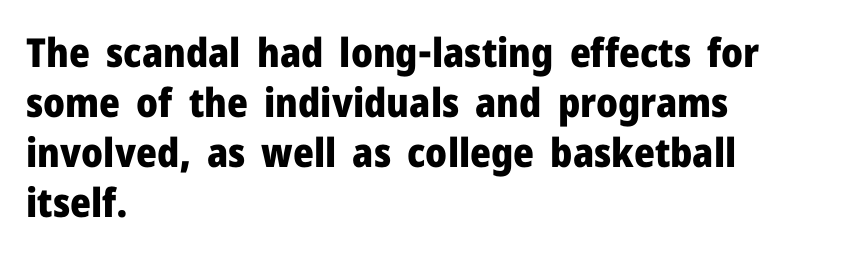
The image shows 40 px heavy sans-serif type, upright; set left-aligned, normal line spacing (1.25x), normal letter spacing, not underlined; low stroke contrast and a medium x-height.
